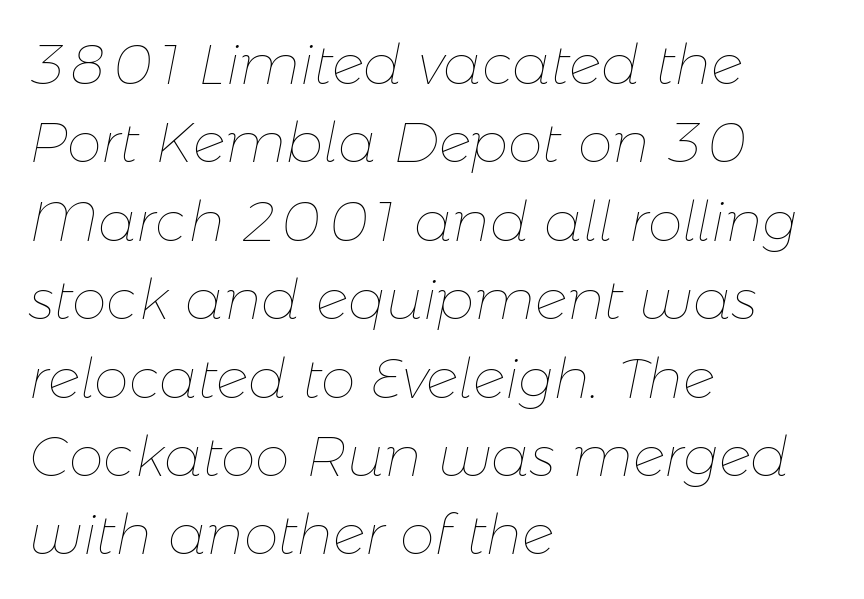
{"italic": "yes", "lean": "right", "slant_degrees": 11, "bold": "no", "weight": "thin", "width": "normal", "stroke_contrast": "low", "x_height": "medium", "monospaced": "no", "underline": "no", "align": "left", "line_spacing": "normal", "line_spacing_ratio": 1.4, "letter_spacing": "normal", "letter_spacing_em": 0.0, "glyph_px": 56}
